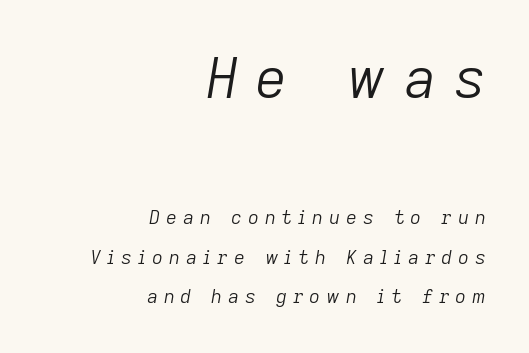
The image shows 56 px light type, italic (leaning right); set right-aligned, loose line spacing (2.09x), unusually wide letter spacing (+0.31 em), not underlined; the first (top) block is 2.95x larger; low stroke contrast and a medium x-height.
